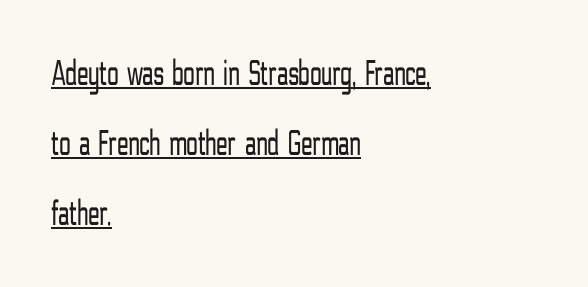
The image shows 37 px light, condensed sans-serif type, upright; set left-aligned, line spacing 1.89x, normal letter spacing, underlined; low stroke contrast and a medium x-height.
